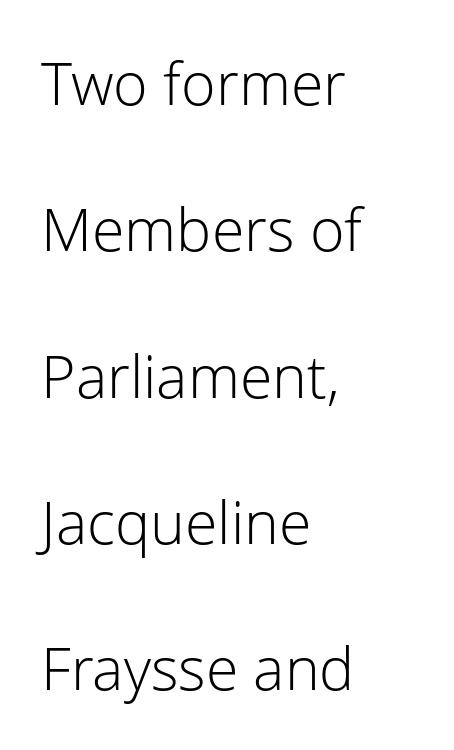
{"serif": "no", "italic": "no", "bold": "no", "weight": "light", "width": "normal", "stroke_contrast": "low", "x_height": "medium", "monospaced": "no", "underline": "no", "align": "left", "line_spacing": "loose", "line_spacing_ratio": 2.48, "letter_spacing": "normal", "letter_spacing_em": 0.0, "glyph_px": 59}
